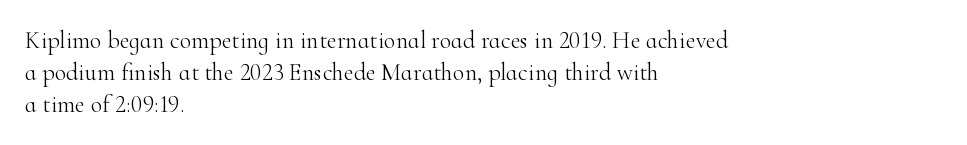
The strip under each line holds only bare page. You could call the tracking neutral — neither tight nor loose. Where is the straight margin? On the left. Upright lettering throughout. The weight tops out at a normal text grade.
